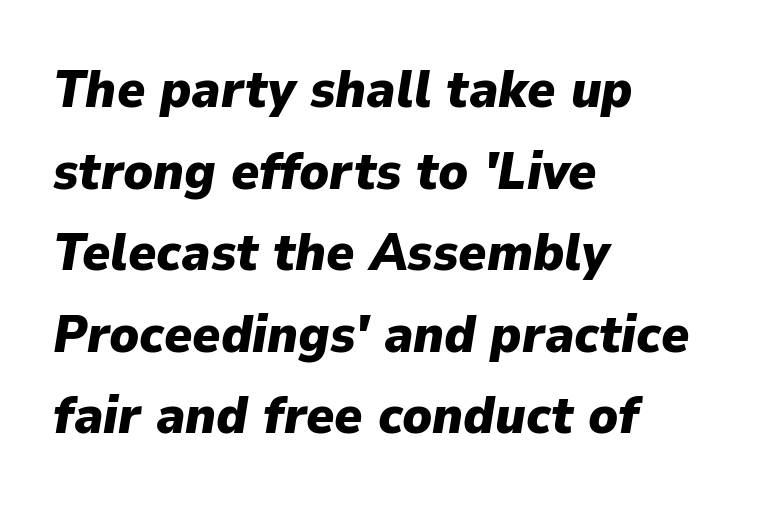
{"italic": "yes", "lean": "right", "slant_degrees": 9, "bold": "yes", "weight": "heavy", "width": "normal", "stroke_contrast": "low", "x_height": "medium", "monospaced": "no", "underline": "no", "align": "left", "line_spacing": "normal", "line_spacing_ratio": 1.54, "letter_spacing": "normal", "letter_spacing_em": 0.0, "glyph_px": 53}
